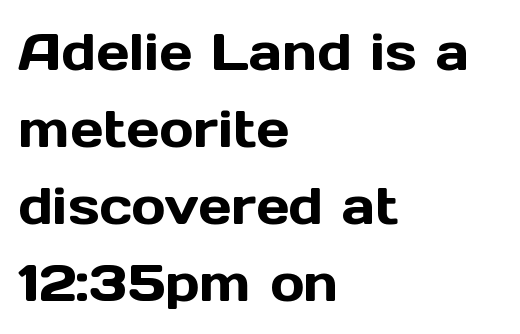
The image shows 52 px sans-serif type, upright; set left-aligned, normal line spacing (1.48x), normal letter spacing, not underlined; a medium x-height.
